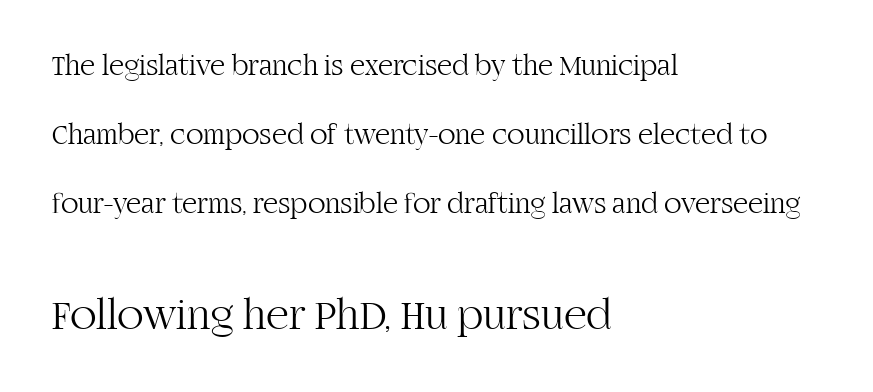
The image shows 44 px light serif type, upright; set left-aligned, loose line spacing (2.38x), normal letter spacing, not underlined; the second (bottom) block is 1.52x larger; high stroke contrast and a large x-height.
